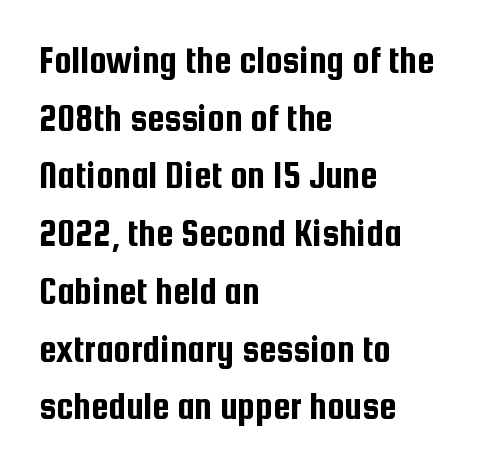
The image shows 39 px condensed sans-serif type, upright; set left-aligned, normal line spacing (1.48x), normal letter spacing, not underlined; low stroke contrast and a medium x-height.
